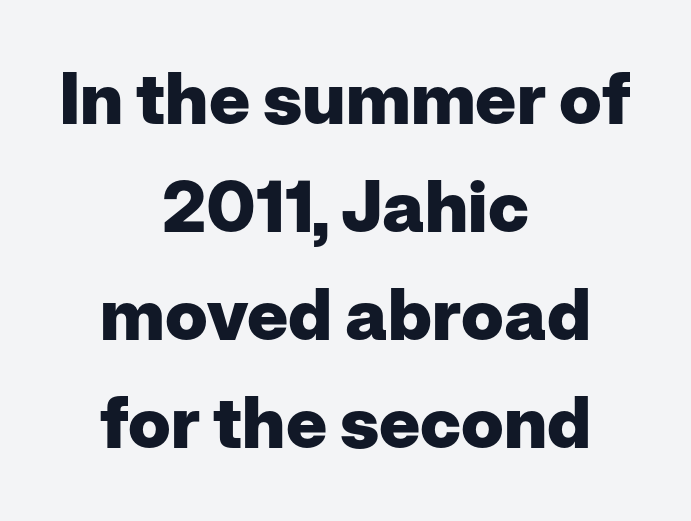
The image shows 71 px heavy sans-serif type, upright; set centered, normal line spacing (1.52x), normal letter spacing, not underlined; low stroke contrast and a medium x-height.
